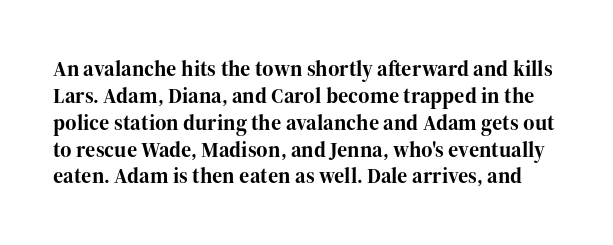
{"italic": "no", "bold": "yes", "underline": "no", "line_spacing_ratio": 1.22, "letter_spacing": "normal", "letter_spacing_em": 0.0, "glyph_px": 22}
